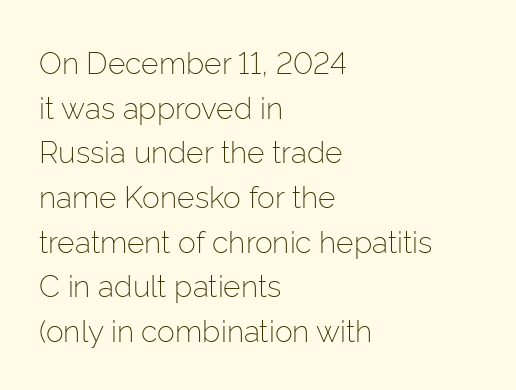
Q: Is the text bold? A: No.
Q: Is the text italic (slanted)? A: No, it is upright.
Q: Is the typeface a serif or a sans-serif typeface? A: Sans-serif.
Q: Is the text underlined? A: No.
Q: How is the paragraph aligned? A: Left-aligned.
Q: Is the spacing between letters normal or unusually wide? A: Normal.
Q: Is the spacing between lines tight, normal or loose? A: Normal.
Q: Width (condensed, normal, or wide)? A: Normal.
Q: Stroke contrast? A: Low.
Q: x-height? A: Medium.
Q: Monospaced? A: No.
